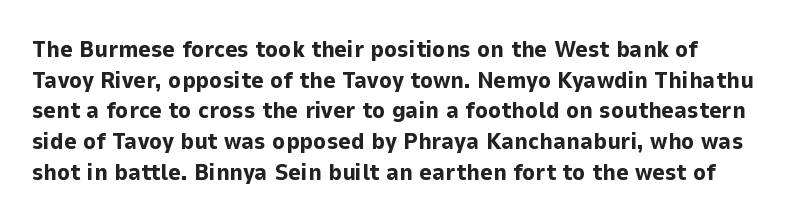
The image shows 24 px bold type, upright; set normal line spacing (1.28x), normal letter spacing, not underlined.
